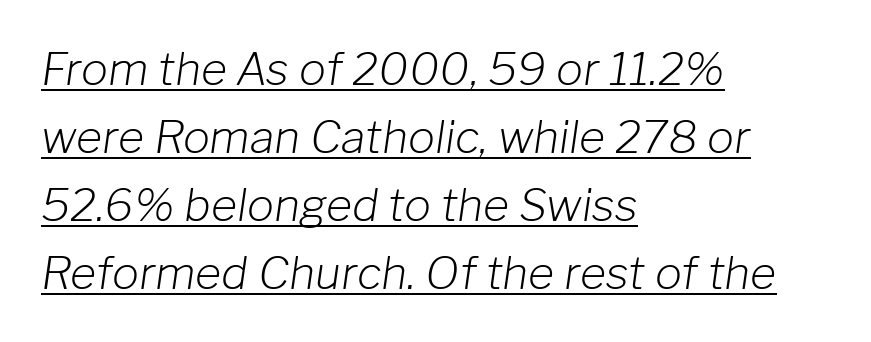
These lines are set flush left with a ragged right edge. A typesetter would call this proportional, since set widths differ per character. The lettering tilts uniformly, giving the passage an italic look. The letters look calm and open, with moderate or lighter stems. The line-height multiplier appears to be the usual default. Students, observe the line beneath the letters — that is underlining.
